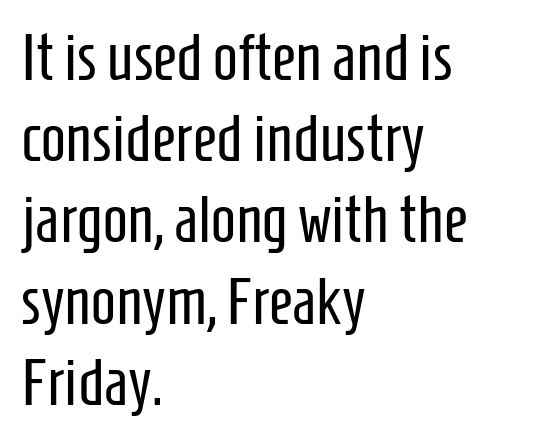
The image shows 66 px regular-weight, condensed sans-serif type, upright; set left-aligned, line spacing 1.23x, normal letter spacing, not underlined; low stroke contrast and a medium x-height.
